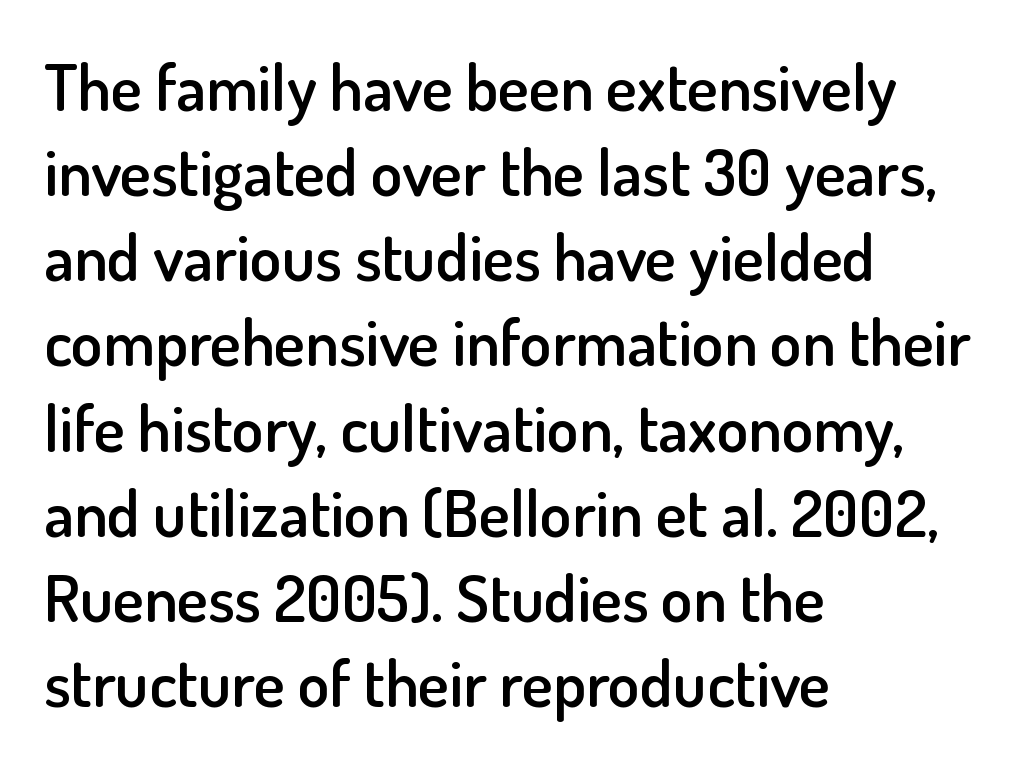
Q: Is the text bold? A: Semi-bold.
Q: Is the text italic (slanted)? A: No, it is upright.
Q: Is the typeface a serif or a sans-serif typeface? A: Sans-serif.
Q: Is the text underlined? A: No.
Q: How is the paragraph aligned? A: Left-aligned.
Q: Is the spacing between letters normal or unusually wide? A: Normal.
Q: Is the spacing between lines tight, normal or loose? A: Normal.
Q: Width (condensed, normal, or wide)? A: Normal.
Q: Stroke contrast? A: Low.
Q: x-height? A: Small.
Q: Monospaced? A: No.
